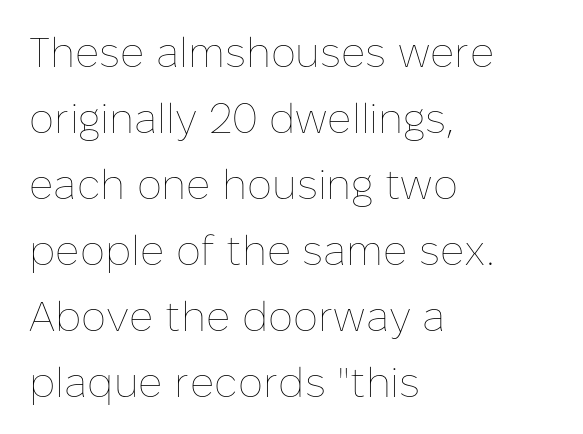
The image shows 42 px thin type, upright; set left-aligned, normal line spacing (1.57x), normal letter spacing, not underlined; low stroke contrast and a medium x-height.
